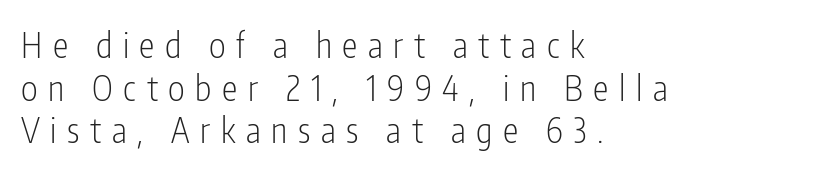
Here the designer chose a conventional face with non-uniform glyph widths. The font's upright variant was chosen for this text. The strokes carry an ordinary text weight at most. Has an underline been added? It has not. Letterform terminals end flat and unadorned throughout the passage.
